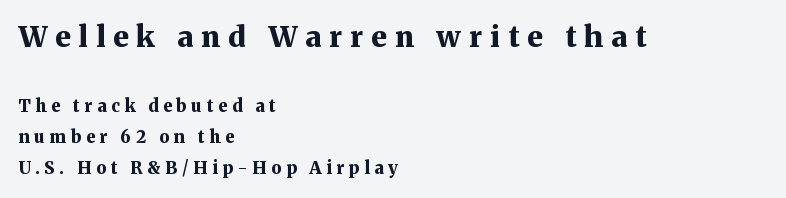
The image shows 29 px bold serif type, upright; set left-aligned, line spacing 1.84x, unusually wide letter spacing (+0.28 em), not underlined; the first (top) block is 1.71x larger; medium stroke contrast and a medium x-height.
